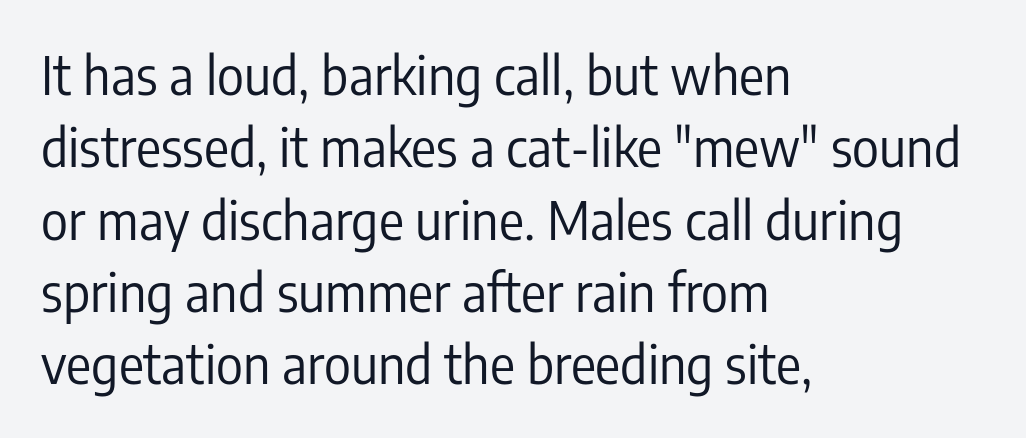
{"serif": "no", "italic": "no", "bold": "no", "weight": "regular", "width": "condensed", "stroke_contrast": "low", "x_height": "medium", "monospaced": "no", "underline": "no", "align": "left", "line_spacing": "normal", "line_spacing_ratio": 1.39, "letter_spacing": "normal", "letter_spacing_em": 0.0, "glyph_px": 52}
